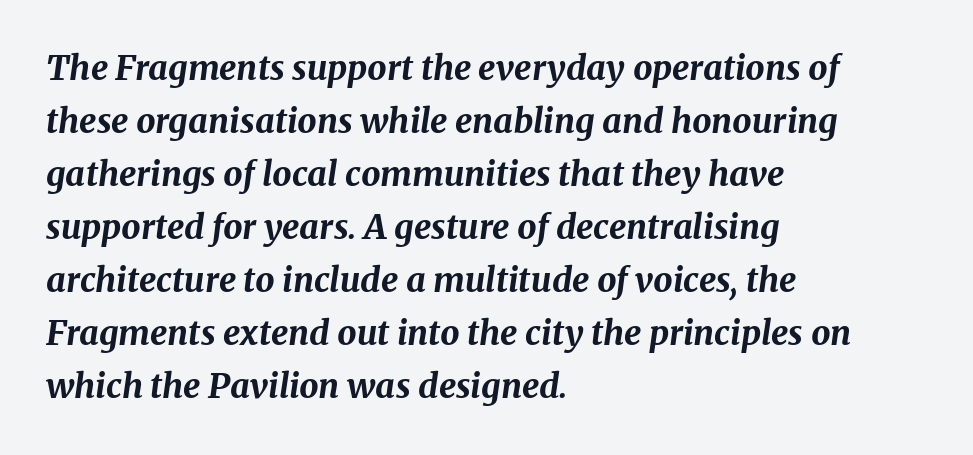
Q: Is the text bold? A: Yes.
Q: Is the text italic (slanted)? A: Yes, it leans right by about 8 degrees.
Q: Is the text underlined? A: No.
Q: How is the paragraph aligned? A: Left-aligned.
Q: Is the spacing between letters normal or unusually wide? A: Normal.
Q: Is the spacing between lines tight, normal or loose? A: Normal.
Q: Width (condensed, normal, or wide)? A: Normal.
Q: Stroke contrast? A: Medium.
Q: x-height? A: Medium.
Q: Monospaced? A: No.
